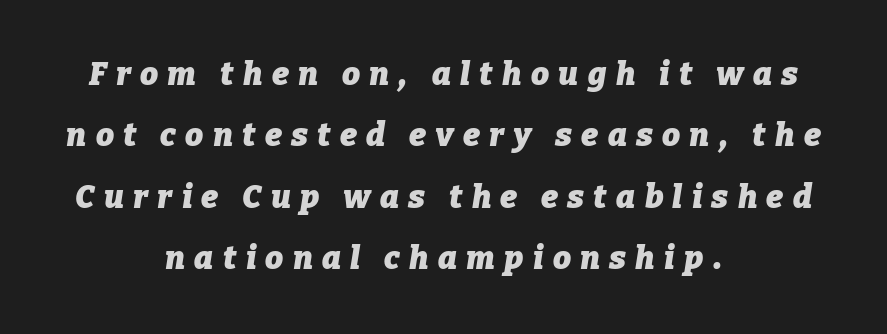
Think of a printed novel: that variable character pitch is what you see here. Visually the block forms a symmetrical silhouette, jagged on both flanks. The sample has been set heavy, in full bold. Rows of type keep a wide berth in the vertical direction.
